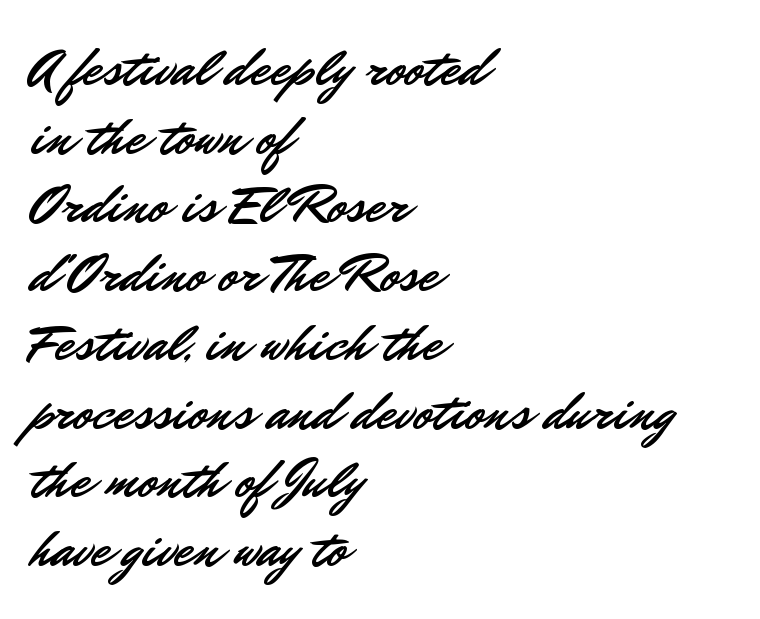
The image shows 55 px sans-serif type; set left-aligned, normal line spacing (1.25x), normal letter spacing, not underlined; low stroke contrast and a small x-height.
